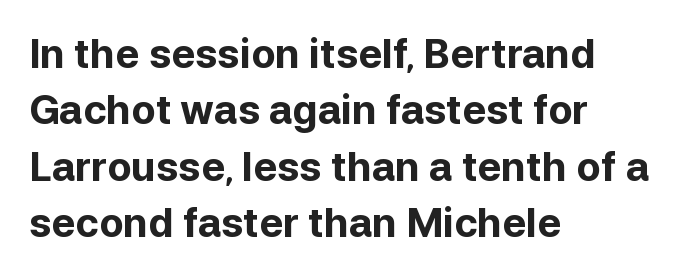
The rendering uses natural spacing where letterforms have individual widths. How heavy is the stroke? Heavy — this is a bold. The baseline area is clear. Normally led — the rows are evenly, conventionally spaced. Observe the ordinary spacing: letters are neighbours, not strangers.
